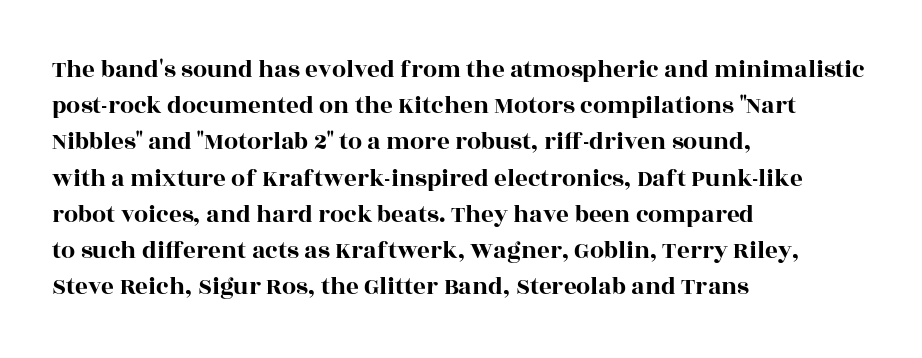
{"italic": "no", "underline": "no", "align": "left", "line_spacing": "normal", "line_spacing_ratio": 1.45, "letter_spacing": "normal", "letter_spacing_em": 0.0, "glyph_px": 25}
